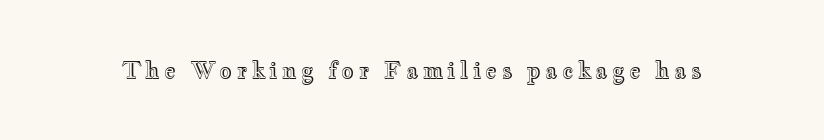
Q: Is the text italic (slanted)? A: No, it is upright.
Q: Is the text underlined? A: No.
Q: Is the spacing between letters normal or unusually wide? A: Unusually wide.
